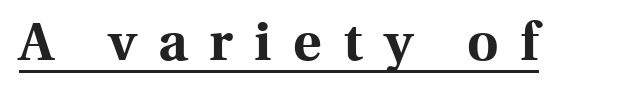
The image shows 54 px bold serif type, upright; set unusually wide letter spacing (+0.4 em), underlined; a medium x-height.
